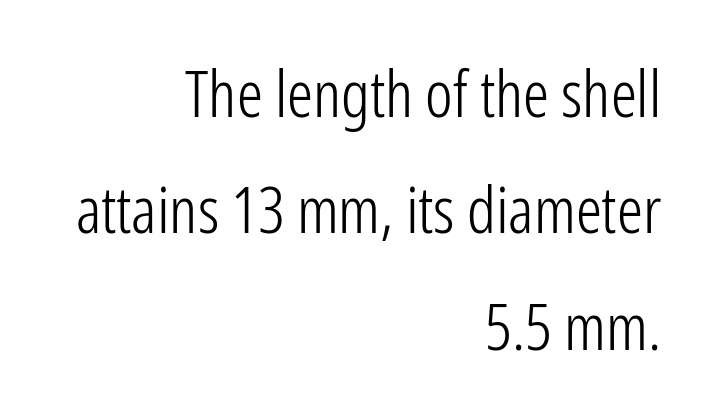
Q: Is the text bold? A: No.
Q: Is the text italic (slanted)? A: No, it is upright.
Q: Is the typeface a serif or a sans-serif typeface? A: Sans-serif.
Q: Is the text underlined? A: No.
Q: How is the paragraph aligned? A: Right-aligned.
Q: Is the spacing between letters normal or unusually wide? A: Normal.
Q: Width (condensed, normal, or wide)? A: Condensed.
Q: Stroke contrast? A: Low.
Q: x-height? A: Medium.
Q: Monospaced? A: No.
